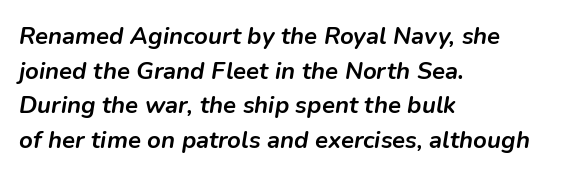
The image shows 24 px bold type, italic (leaning right); set left-aligned, normal line spacing (1.44x), normal letter spacing, not underlined.
